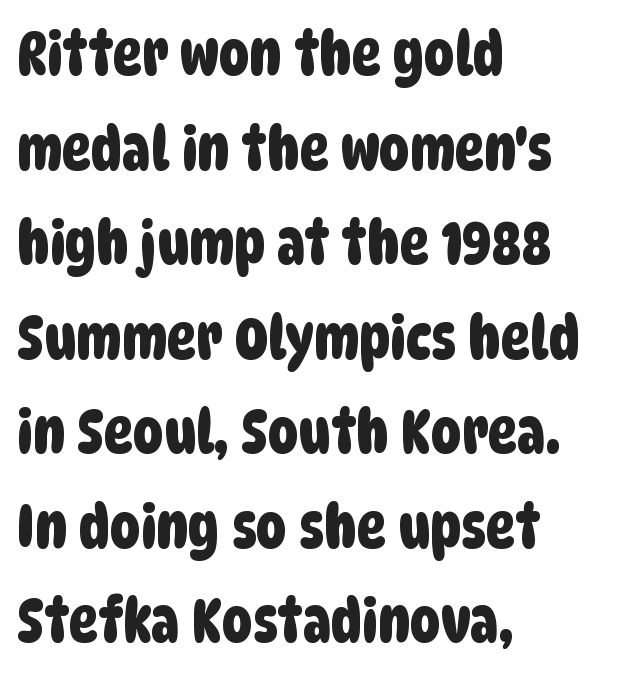
Notice how the passage keeps a crisp vertical edge on the left only. Varying glyph widths throughout — classic text-font behaviour. The face used here is rendered with its standard letterfit. The zone under the glyphs is completely vacant. Letterform terminals end flat and unadorned throughout the passage.
